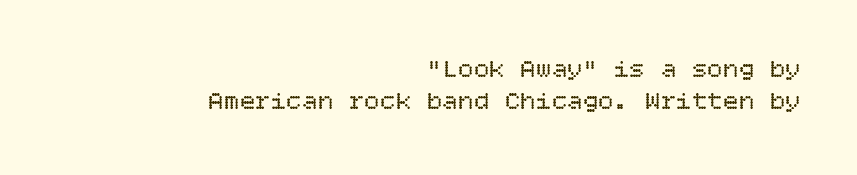
Regular leading. A roman cut, with each character standing at attention. Summary of weight: not heavy and not bold. These lines stack with their right ends in a neat column. The string is rendered with underlining switched off. Short note: letters normally spaced.
